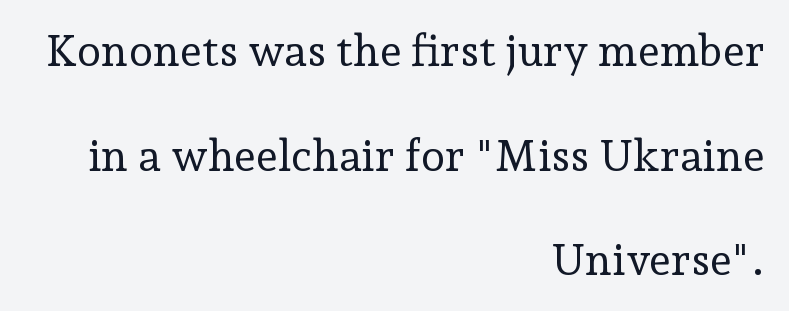
Q: Is the text bold? A: No.
Q: Is the text italic (slanted)? A: No, it is upright.
Q: Is the typeface a serif or a sans-serif typeface? A: Serif.
Q: Is the text underlined? A: No.
Q: How is the paragraph aligned? A: Right-aligned.
Q: Is the spacing between letters normal or unusually wide? A: Normal.
Q: Is the spacing between lines tight, normal or loose? A: Loose.
Q: Width (condensed, normal, or wide)? A: Normal.
Q: Stroke contrast? A: Low.
Q: x-height? A: Medium.
Q: Monospaced? A: No.
